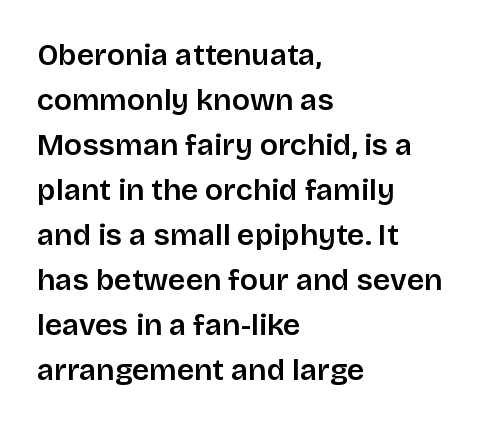
This sample is left-justified, so line endings fall wherever the words run out. Inter-character spacing is left at the font's built-in metrics. The lines sit at an ordinary, default distance from one another. Descender tails drop into unmarked territory. Each letter's strokes conclude bluntly, with no projecting serifs. Notice how the stems are strictly vertical — no italics here.
